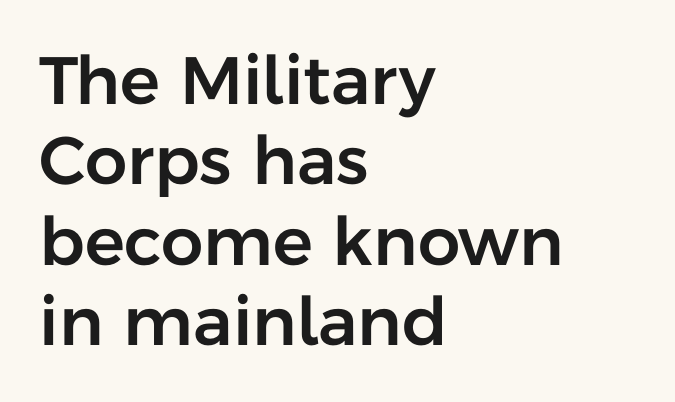
The image shows 67 px sans-serif type, upright; set left-aligned, line spacing 1.2x, normal letter spacing, not underlined; low stroke contrast and a medium x-height.
